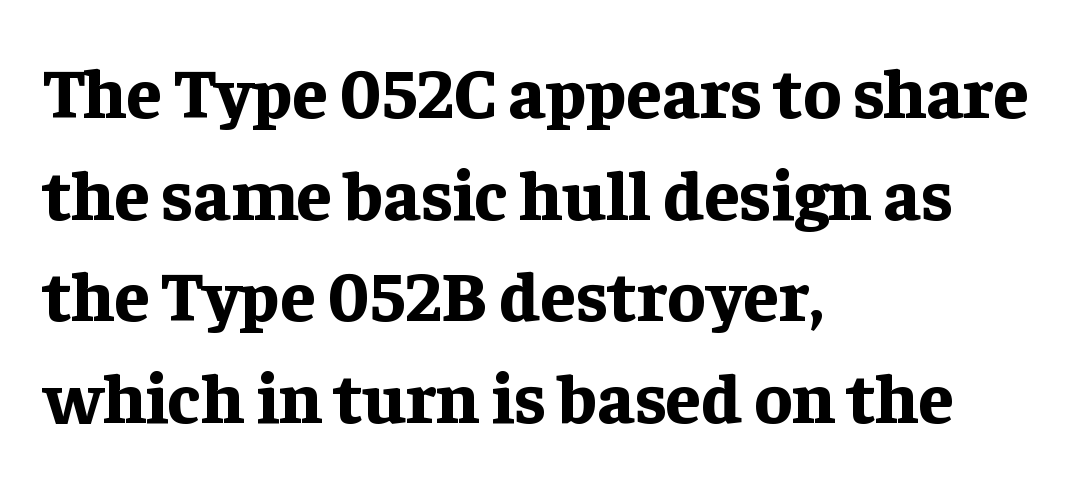
{"serif": "yes", "italic": "no", "bold": "yes", "weight": "bold", "width": "normal", "stroke_contrast": "low", "x_height": "medium", "monospaced": "no", "underline": "no", "align": "left", "line_spacing": "normal", "line_spacing_ratio": 1.43, "letter_spacing": "normal", "letter_spacing_em": 0.0, "glyph_px": 71}
